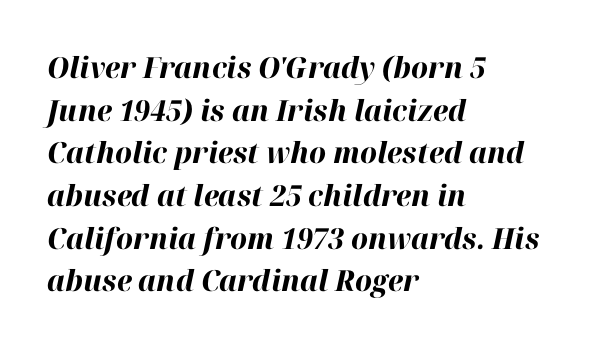
The image shows 29 px bold type, italic (leaning right); set left-aligned, normal line spacing (1.47x), normal letter spacing, not underlined; high stroke contrast and a medium x-height.
